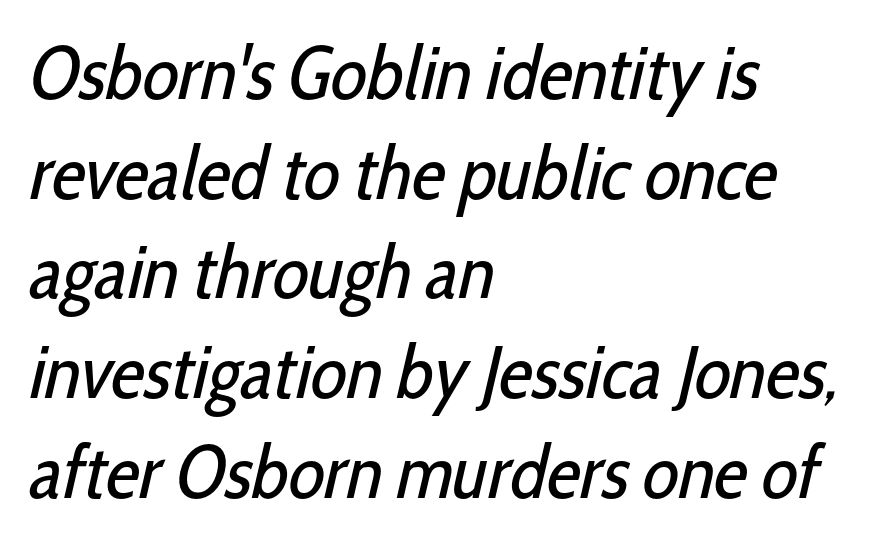
The image shows 75 px regular-weight, condensed sans-serif type; set left-aligned, normal line spacing (1.33x), normal letter spacing, not underlined; low stroke contrast and a medium x-height.
